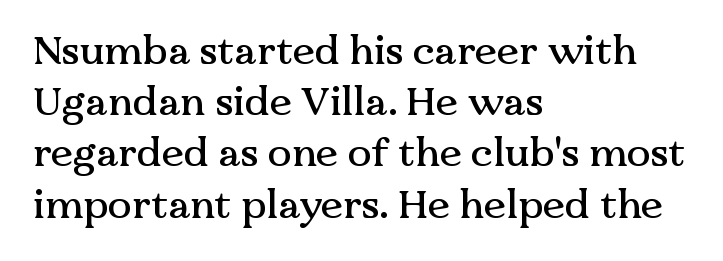
{"serif": "yes", "italic": "no", "width": "normal", "stroke_contrast": "medium", "x_height": "medium", "monospaced": "no", "underline": "no", "align": "left", "line_spacing": "normal", "line_spacing_ratio": 1.28, "letter_spacing": "normal", "letter_spacing_em": 0.0, "glyph_px": 40}
